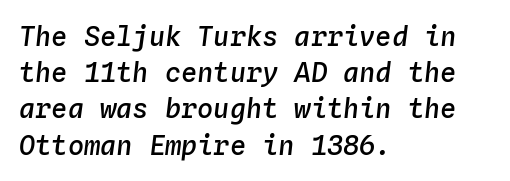
Q: Is the text bold? A: Semi-bold.
Q: Is the text italic (slanted)? A: Yes, it leans right by about 4 degrees.
Q: Is the text underlined? A: No.
Q: How is the paragraph aligned? A: Left-aligned.
Q: Is the spacing between letters normal or unusually wide? A: Normal.
Q: Is the spacing between lines tight, normal or loose? A: Normal.
